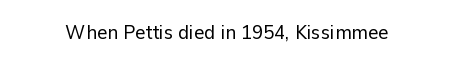
{"italic": "no", "bold": "no", "underline": "no", "letter_spacing": "normal", "letter_spacing_em": 0.0, "glyph_px": 20}
